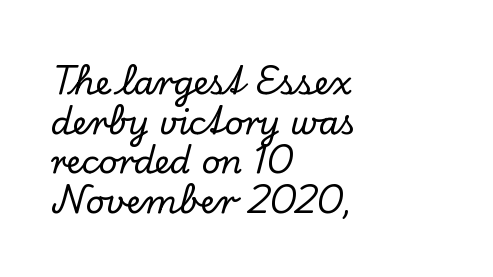
Q: Is the text italic (slanted)? A: Yes.
Q: Is the typeface a serif or a sans-serif typeface? A: Serif.
Q: Is the text underlined? A: No.
Q: How is the paragraph aligned? A: Left-aligned.
Q: Is the spacing between letters normal or unusually wide? A: Normal.
Q: Width (condensed, normal, or wide)? A: Normal.
Q: Stroke contrast? A: Low.
Q: x-height? A: Small.
Q: Monospaced? A: No.
